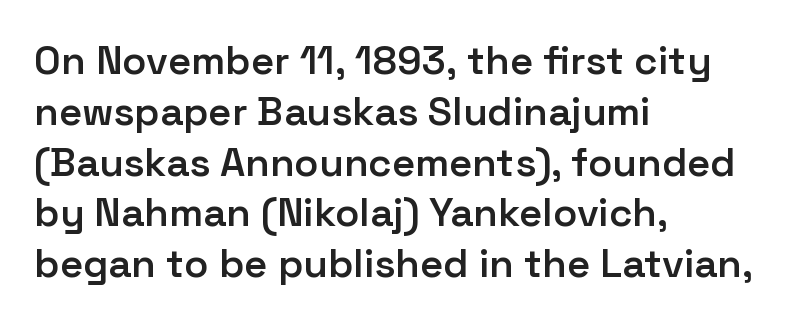
{"serif": "no", "italic": "no", "bold": "semi", "weight": "semibold", "width": "normal", "stroke_contrast": "low", "x_height": "medium", "monospaced": "no", "underline": "no", "align": "left", "line_spacing": "normal", "line_spacing_ratio": 1.27, "letter_spacing": "normal", "letter_spacing_em": 0.0, "glyph_px": 40}
